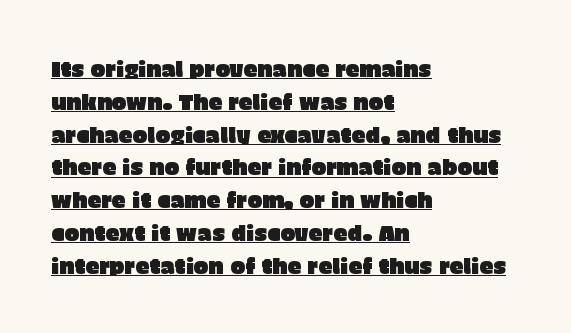
Q: Is the text italic (slanted)? A: No, it is upright.
Q: Is the text underlined? A: Yes.
Q: How is the paragraph aligned? A: Left-aligned.
Q: Is the spacing between letters normal or unusually wide? A: Normal.
Q: Is the spacing between lines tight, normal or loose? A: Normal.
